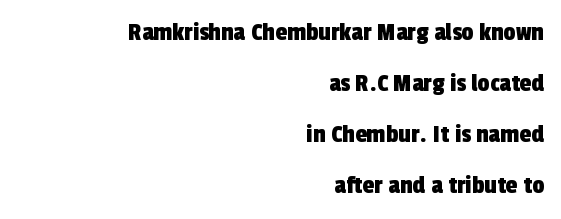
The image shows 27 px text type; set right-aligned, line spacing 1.89x, normal letter spacing, not underlined.
